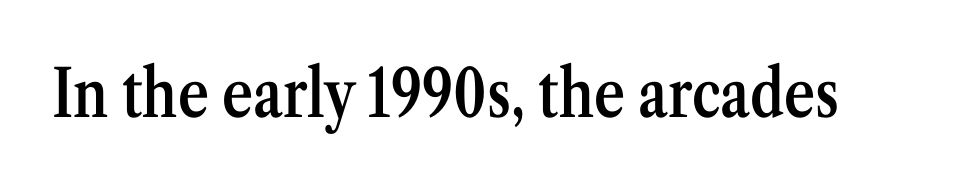
The image shows 66 px semibold, condensed serif type, upright; set normal letter spacing, not underlined; medium stroke contrast and a medium x-height.
